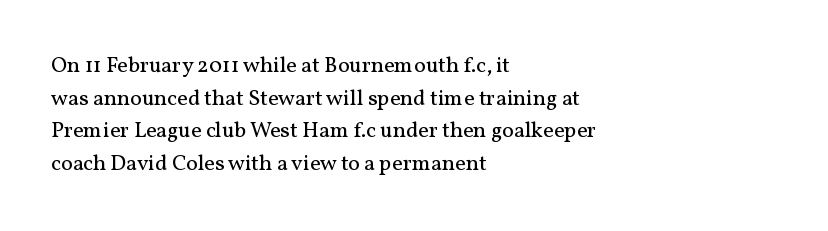
Q: Is the text bold? A: No.
Q: Is the text italic (slanted)? A: No, it is upright.
Q: Is the text underlined? A: No.
Q: How is the paragraph aligned? A: Left-aligned.
Q: Is the spacing between letters normal or unusually wide? A: Normal.
Q: Is the spacing between lines tight, normal or loose? A: Normal.
